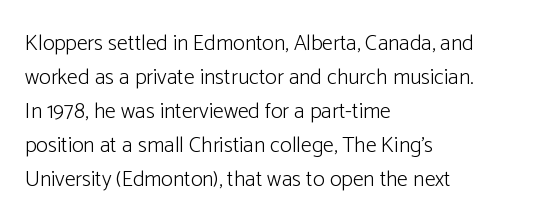
The image shows 22 px text type, upright; set left-aligned, normal line spacing (1.54x), normal letter spacing, not underlined.
